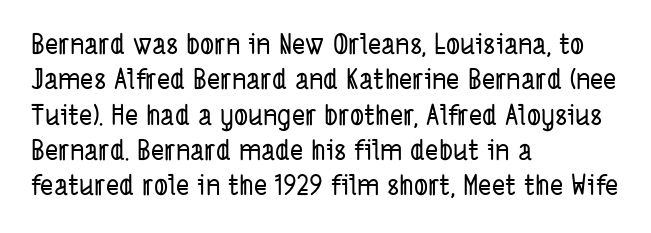
Q: Is the typeface a serif or a sans-serif typeface? A: Sans-serif.
Q: Is the text underlined? A: No.
Q: How is the paragraph aligned? A: Left-aligned.
Q: Is the spacing between letters normal or unusually wide? A: Normal.
Q: Is the spacing between lines tight, normal or loose? A: Normal.
Q: Width (condensed, normal, or wide)? A: Condensed.
Q: Stroke contrast? A: Low.
Q: x-height? A: Medium.
Q: Monospaced? A: No.
